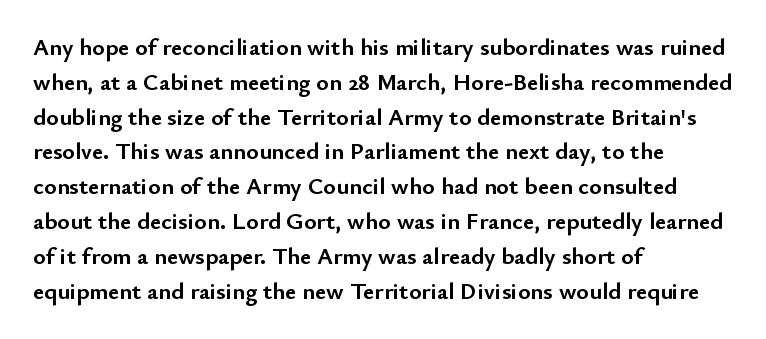
{"italic": "no", "bold": "yes", "underline": "no", "align": "left", "line_spacing": "normal", "line_spacing_ratio": 1.45, "letter_spacing": "normal", "letter_spacing_em": 0.0, "glyph_px": 24}
